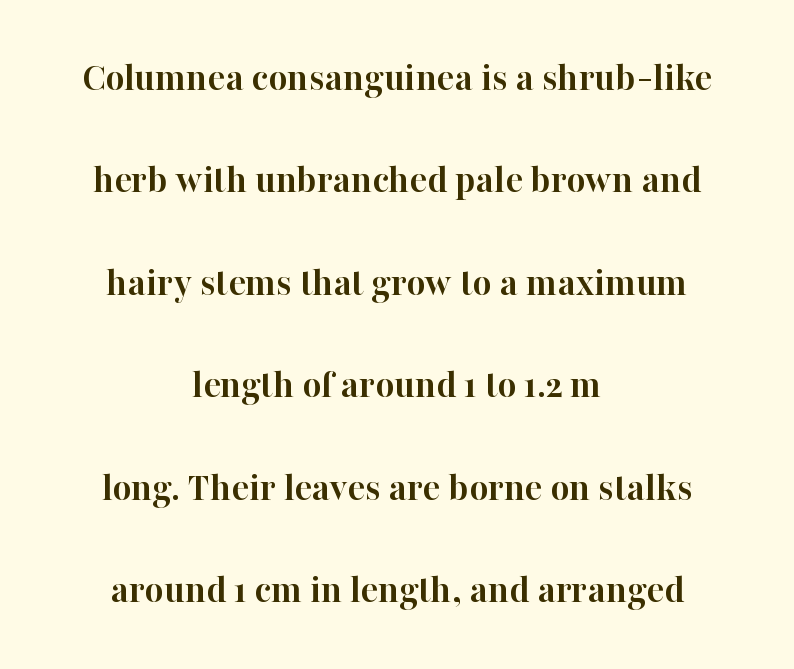
Q: Is the text bold? A: Yes.
Q: Is the text italic (slanted)? A: No, it is upright.
Q: Is the typeface a serif or a sans-serif typeface? A: Serif.
Q: Is the text underlined? A: No.
Q: How is the paragraph aligned? A: Centered.
Q: Is the spacing between letters normal or unusually wide? A: Normal.
Q: Is the spacing between lines tight, normal or loose? A: Loose.
Q: Width (condensed, normal, or wide)? A: Normal.
Q: Stroke contrast? A: High.
Q: x-height? A: Medium.
Q: Monospaced? A: No.
